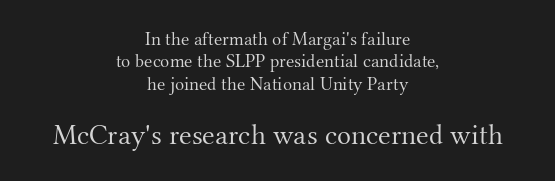
The image shows 29 px light serif type, upright; set centered, line spacing 1.18x, normal letter spacing, not underlined; the second (bottom) block is 1.53x larger; medium stroke contrast and a small x-height.
